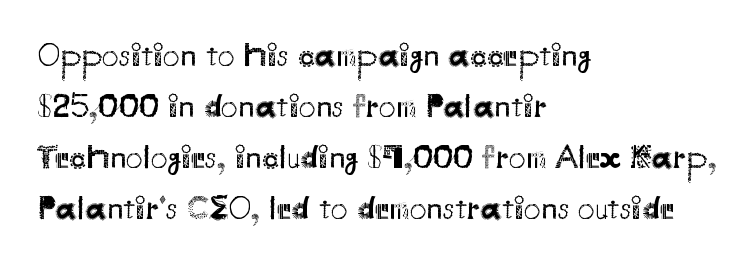
Type style note: lacks serifs. You could not count columns in this text — the font is proportionally spaced. Vertical spacing — default. Italic: no, the glyphs are upright roman.
